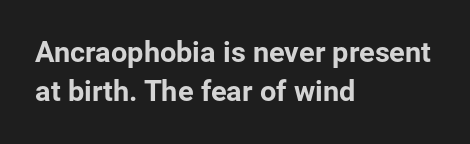
The letters stand upright; this is a roman face. Between one letter and the next there's only the usual sliver of space. Each row of text sits above clean, open space. The glyphs in this specimen are sans serif. The block of text has a typical density, with ordinary space between rows. This sample has the flowing, uneven cadence of proportional lettering.
